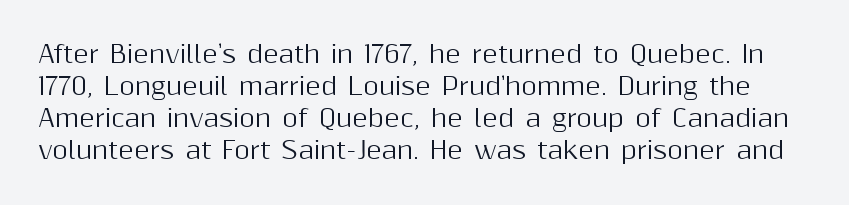
A typesetter would call this leading conventional body-copy spacing. Every stem runs plumb, perpendicular to the baseline. The gaps between neighbouring characters are ordinary and unremarkable. Beneath every word, the page is bare.
